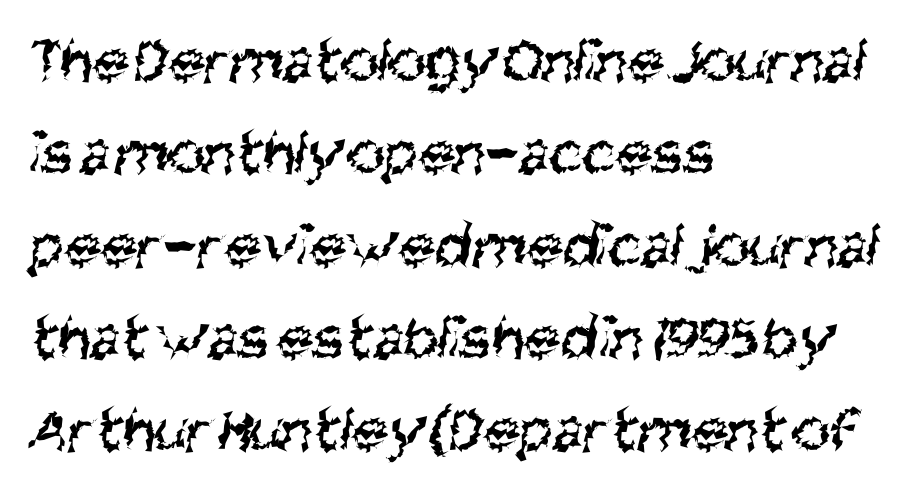
The image shows 65 px regular-weight, condensed sans-serif type; set left-aligned, normal line spacing (1.42x), normal letter spacing, not underlined; medium stroke contrast and a large x-height.
